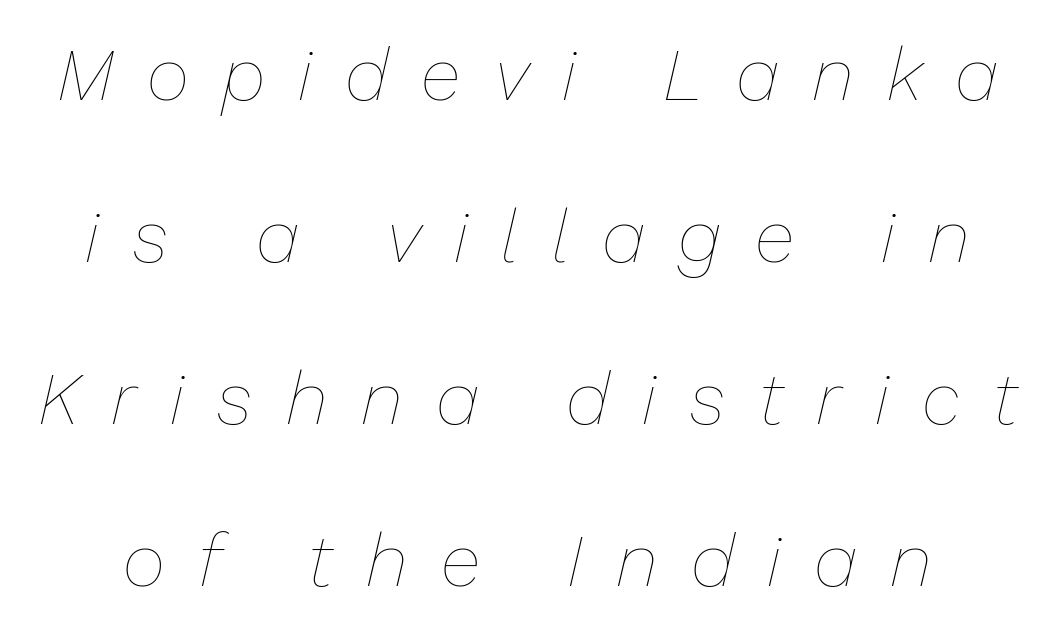
Q: Is the text bold? A: No.
Q: Is the text italic (slanted)? A: Yes, it leans right by about 13 degrees.
Q: Is the text underlined? A: No.
Q: Is the spacing between letters normal or unusually wide? A: Unusually wide.
Q: Is the spacing between lines tight, normal or loose? A: Loose.
Q: Width (condensed, normal, or wide)? A: Normal.
Q: Stroke contrast? A: Low.
Q: x-height? A: Medium.
Q: Monospaced? A: No.
